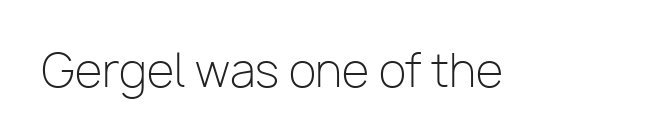
The image shows 45 px light sans-serif type, upright; set normal letter spacing, not underlined; low stroke contrast and a medium x-height.
